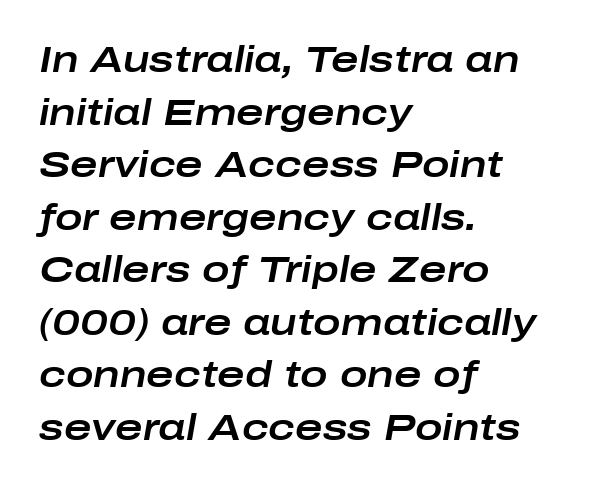
{"italic": "yes", "lean": "right", "slant_degrees": 10, "width": "wide", "stroke_contrast": "low", "x_height": "medium", "monospaced": "no", "underline": "no", "align": "left", "line_spacing": "normal", "line_spacing_ratio": 1.42, "letter_spacing": "normal", "letter_spacing_em": 0.0, "glyph_px": 37}
